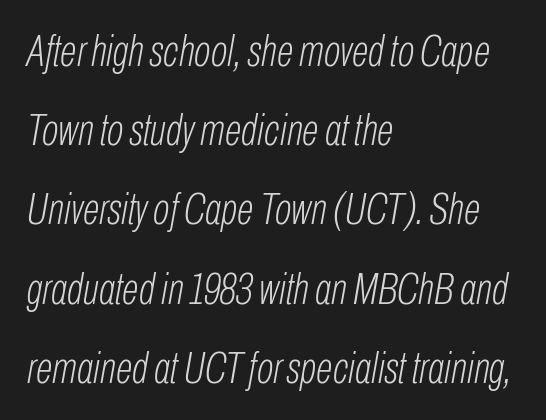
Compared with a centered layout, this one pins lines to the left instead. Tracking value appears to be zero — textbook default spacing. These lines were composed using italics. Quick note: underline off. A typesetter would call this proportional, since set widths differ per character. This is not heavy type; no bold has been used.
